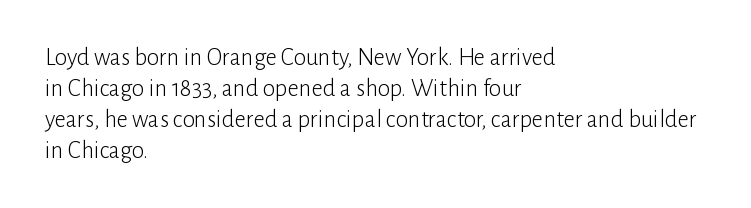
A light-to-regular cut is what we see here. Clear beneath every line of the passage. Vertical strokes here are truly vertical. The passage shown has conventional tracking throughout. Leftover space on each line is placed entirely after the last word.
